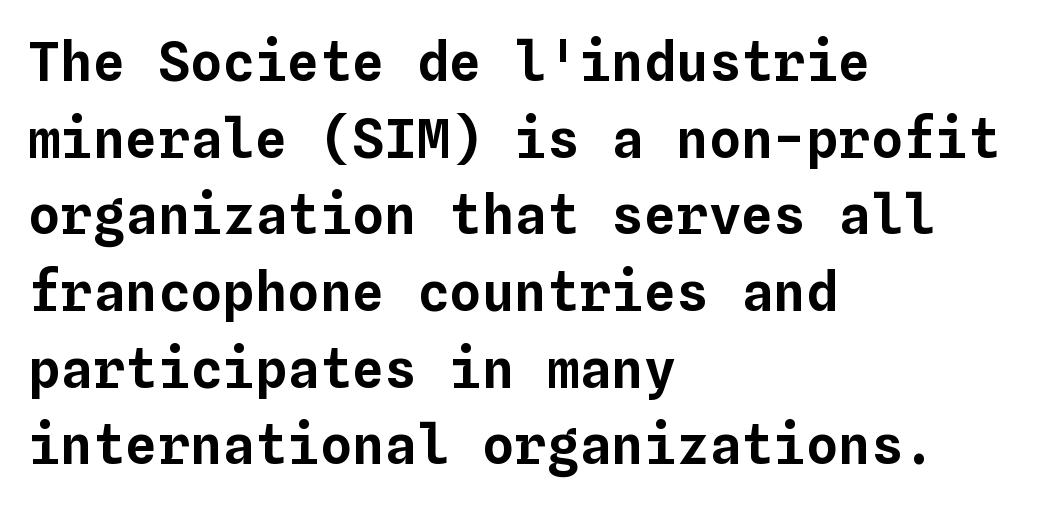
The image shows 54 px text type, upright, monospaced; set left-aligned, normal line spacing (1.42x), normal letter spacing, not underlined; low stroke contrast and a medium x-height.
